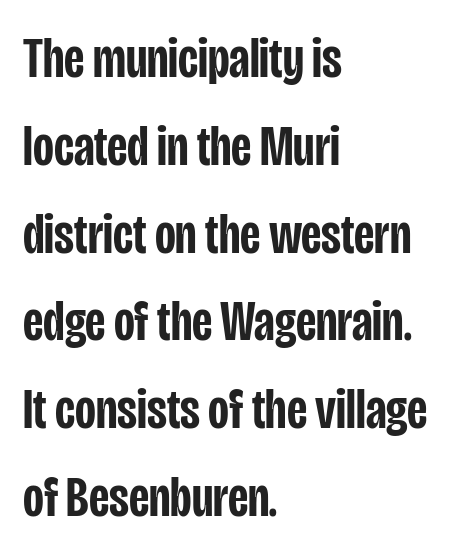
This sample is left-justified, so line endings fall wherever the words run out. These lines are composed in type without serifs. The lettering stays uniformly vertical, giving the passage a roman look. On the weight axis this lands at semibold, roughly 600. The line texture is even and compact thanks to regular tracking. Letters rest on an invisible, unmarked baseline.
